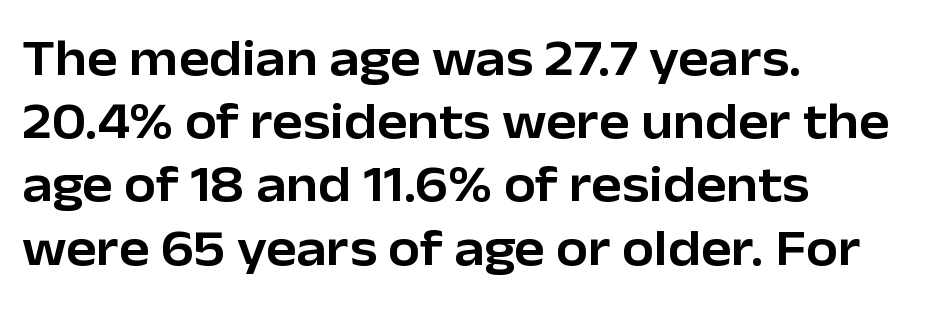
{"serif": "no", "italic": "no", "width": "normal", "stroke_contrast": "low", "x_height": "medium", "monospaced": "no", "underline": "no", "align": "left", "line_spacing_ratio": 1.24, "letter_spacing": "normal", "letter_spacing_em": 0.0, "glyph_px": 51}
